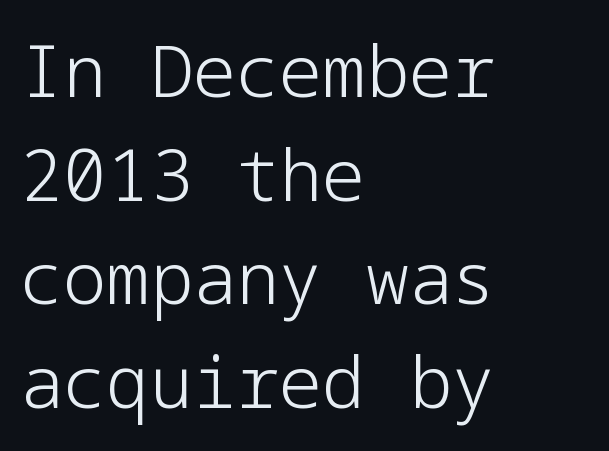
{"serif": "no", "italic": "no", "bold": "no", "weight": "light", "width": "normal", "stroke_contrast": "low", "x_height": "medium", "underline": "no", "align": "left", "line_spacing": "normal", "line_spacing_ratio": 1.44, "letter_spacing": "normal", "letter_spacing_em": 0.0, "glyph_px": 72}
